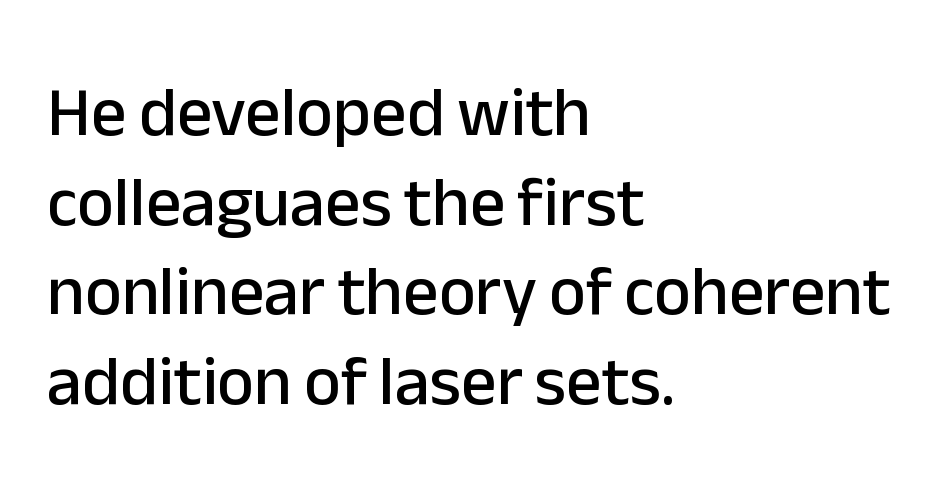
Only glyphs here, with clear space below each row. Is there any slant? The stems are plumb. In terms of letterspacing, this is plain default setting. Character widths vary here, with narrow letters taking less room than wide ones.
